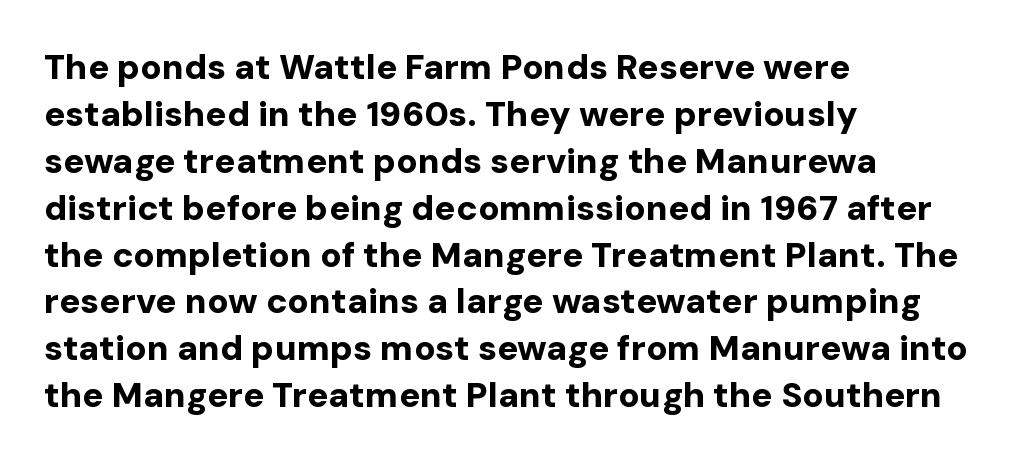
{"serif": "no", "italic": "no", "bold": "yes", "weight": "bold", "width": "normal", "stroke_contrast": "low", "x_height": "medium", "monospaced": "no", "underline": "no", "align": "left", "line_spacing": "normal", "line_spacing_ratio": 1.34, "letter_spacing": "normal", "letter_spacing_em": 0.0, "glyph_px": 35}
